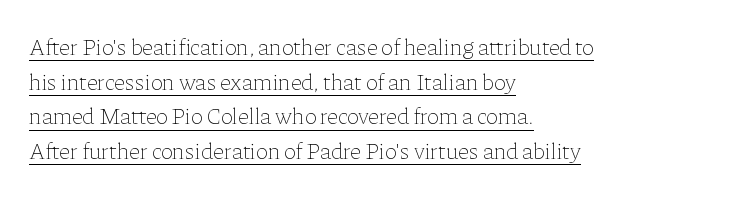
Q: Is the text bold? A: No.
Q: Is the text italic (slanted)? A: No, it is upright.
Q: Is the text underlined? A: Yes.
Q: How is the paragraph aligned? A: Left-aligned.
Q: Is the spacing between letters normal or unusually wide? A: Normal.
Q: Is the spacing between lines tight, normal or loose? A: Normal.
